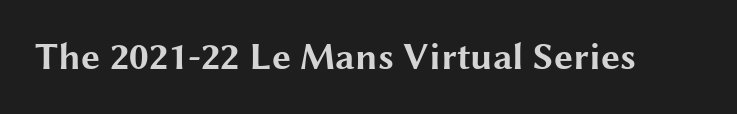
{"serif": "no", "italic": "no", "bold": "yes", "weight": "bold", "width": "wide", "stroke_contrast": "medium", "x_height": "medium", "monospaced": "no", "underline": "no", "letter_spacing": "normal", "letter_spacing_em": 0.0, "glyph_px": 38}
